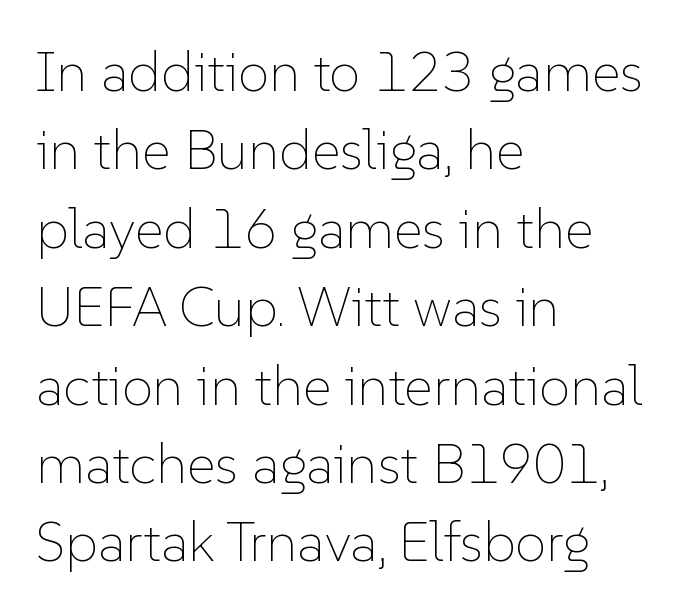
Q: Is the text bold? A: No.
Q: Is the text italic (slanted)? A: No, it is upright.
Q: Is the text underlined? A: No.
Q: How is the paragraph aligned? A: Left-aligned.
Q: Is the spacing between letters normal or unusually wide? A: Normal.
Q: Is the spacing between lines tight, normal or loose? A: Normal.
Q: Width (condensed, normal, or wide)? A: Normal.
Q: Stroke contrast? A: Low.
Q: x-height? A: Medium.
Q: Monospaced? A: No.
